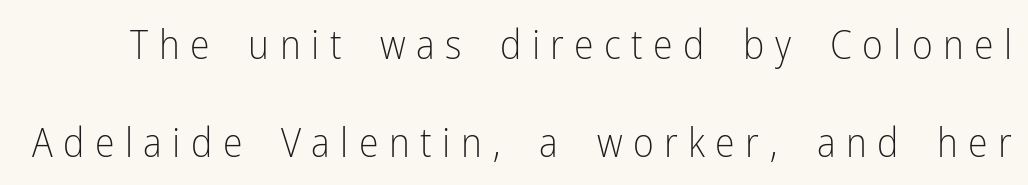
This sample has the flowing, uneven cadence of proportional lettering. You could fit nearly another row in the gap between these rows. Think standard paragraph weight, or any step lighter than that. Nobody drew a line under any word here. Posture: vertical. Words appear elongated and porous because spacing is wide.
